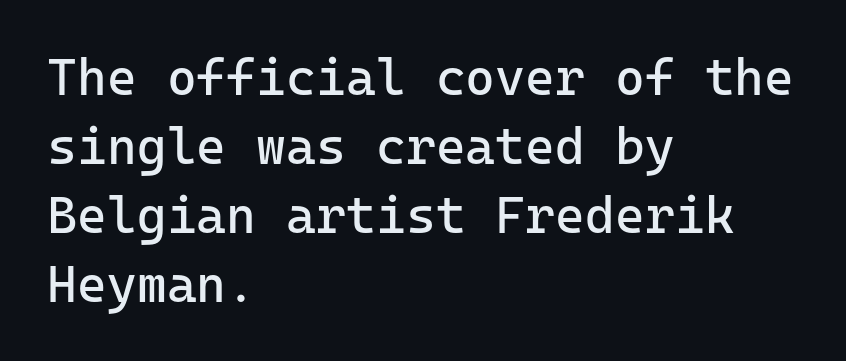
{"serif": "no", "italic": "no", "bold": "no", "weight": "regular", "width": "normal", "stroke_contrast": "low", "x_height": "medium", "monospaced": "yes", "underline": "no", "align": "left", "line_spacing": "normal", "line_spacing_ratio": 1.35, "letter_spacing": "normal", "letter_spacing_em": 0.0, "glyph_px": 51}
